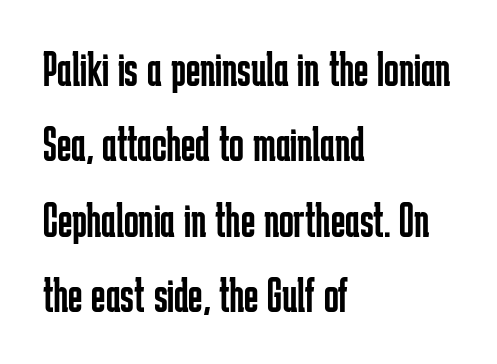
The image shows 49 px regular-weight, condensed sans-serif type, upright; set left-aligned, normal line spacing (1.54x), normal letter spacing, not underlined; low stroke contrast and a medium x-height.
